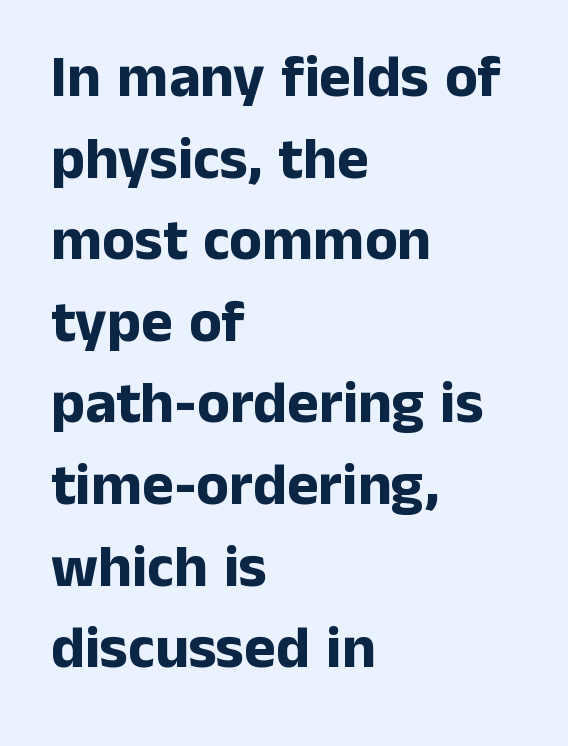
The image shows 60 px bold sans-serif type, upright; set left-aligned, normal line spacing (1.36x), normal letter spacing, not underlined; low stroke contrast and a medium x-height.
